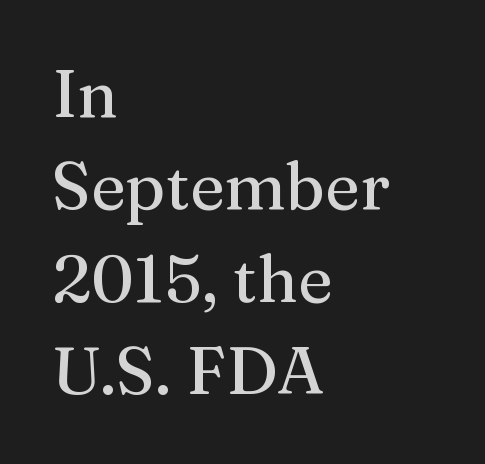
{"serif": "yes", "italic": "no", "width": "normal", "stroke_contrast": "medium", "x_height": "medium", "monospaced": "no", "underline": "no", "align": "left", "line_spacing": "normal", "line_spacing_ratio": 1.4, "letter_spacing": "normal", "letter_spacing_em": 0.0, "glyph_px": 66}
